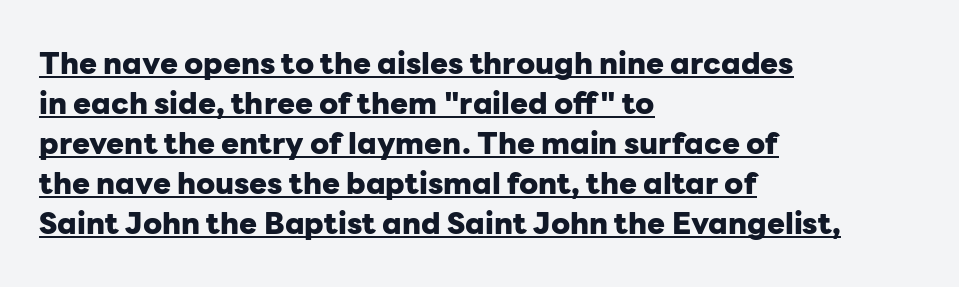
The image shows 30 px heavy sans-serif type, upright; set left-aligned, normal line spacing (1.33x), normal letter spacing, underlined; low stroke contrast and a medium x-height.
